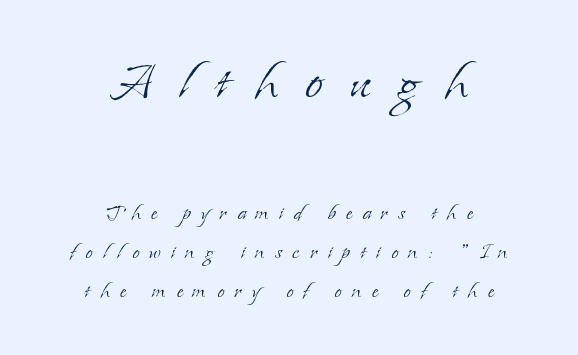
The image shows 66 px light serif type; set centered, normal line spacing (1.5x), unusually wide letter spacing (+0.39 em), not underlined; the first (top) block is 2.54x larger; low stroke contrast and a small x-height.
